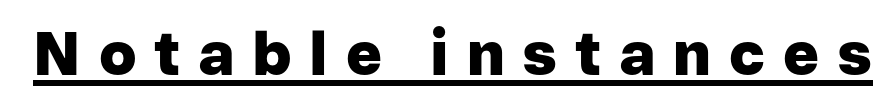
Someone cranked the tracking dial way up on this one. The typeface chosen for these lines omits serifs. Caption: lettering with a line underneath. Think of a printed novel: that variable character pitch is what you see here. Posture: vertical. The strokes are fattened all the way to bold.
